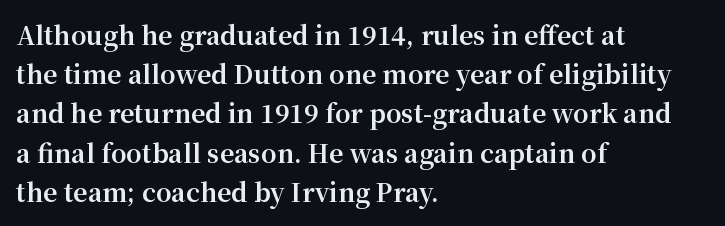
Q: Is the text bold? A: Yes.
Q: Is the text italic (slanted)? A: No, it is upright.
Q: Is the text underlined? A: No.
Q: How is the paragraph aligned? A: Left-aligned.
Q: Is the spacing between letters normal or unusually wide? A: Normal.
Q: Is the spacing between lines tight, normal or loose? A: Normal.
